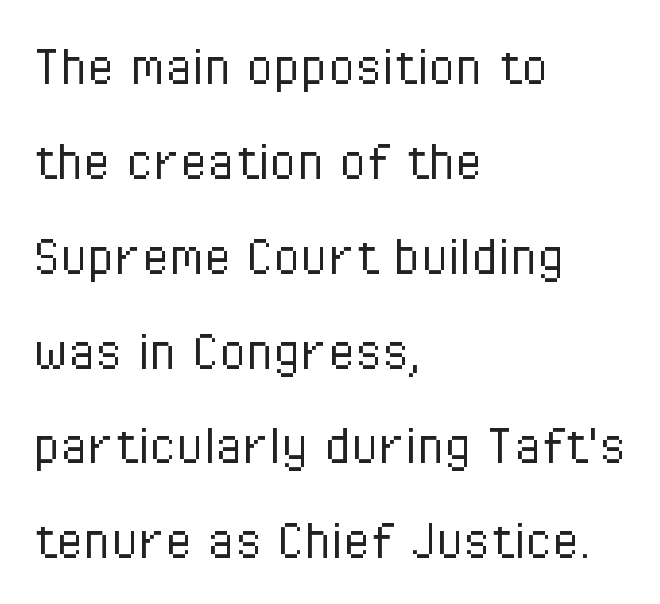
Q: Is the text bold? A: No.
Q: Is the text italic (slanted)? A: No, it is upright.
Q: Is the typeface a serif or a sans-serif typeface? A: Sans-serif.
Q: Is the text underlined? A: No.
Q: How is the paragraph aligned? A: Left-aligned.
Q: Is the spacing between letters normal or unusually wide? A: Normal.
Q: Is the spacing between lines tight, normal or loose? A: Normal.
Q: Width (condensed, normal, or wide)? A: Condensed.
Q: Stroke contrast? A: Low.
Q: x-height? A: Medium.
Q: Monospaced? A: No.
